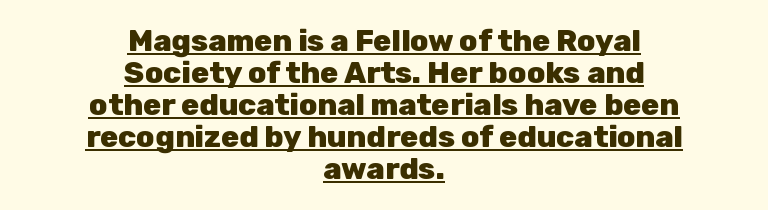
{"serif": "no", "italic": "no", "bold": "yes", "weight": "heavy", "width": "normal", "stroke_contrast": "low", "x_height": "medium", "monospaced": "no", "underline": "yes", "align": "center", "line_spacing": "tight", "line_spacing_ratio": 1.07, "letter_spacing": "normal", "letter_spacing_em": 0.0, "glyph_px": 30}
